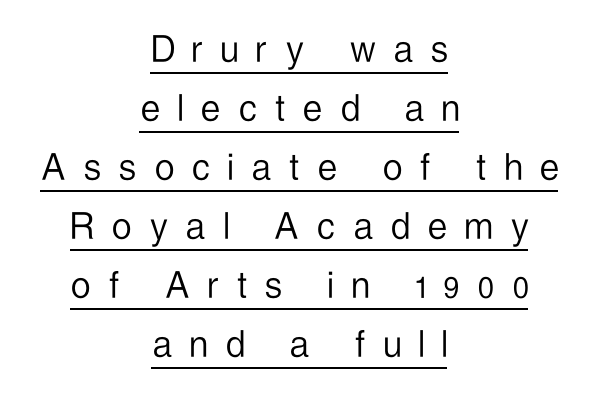
Q: Is the text bold? A: No.
Q: Is the text italic (slanted)? A: No, it is upright.
Q: Is the typeface a serif or a sans-serif typeface? A: Sans-serif.
Q: Is the text underlined? A: Yes.
Q: How is the paragraph aligned? A: Centered.
Q: Is the spacing between letters normal or unusually wide? A: Unusually wide.
Q: Is the spacing between lines tight, normal or loose? A: Normal.
Q: Width (condensed, normal, or wide)? A: Condensed.
Q: Stroke contrast? A: Low.
Q: x-height? A: Medium.
Q: Monospaced? A: No.
